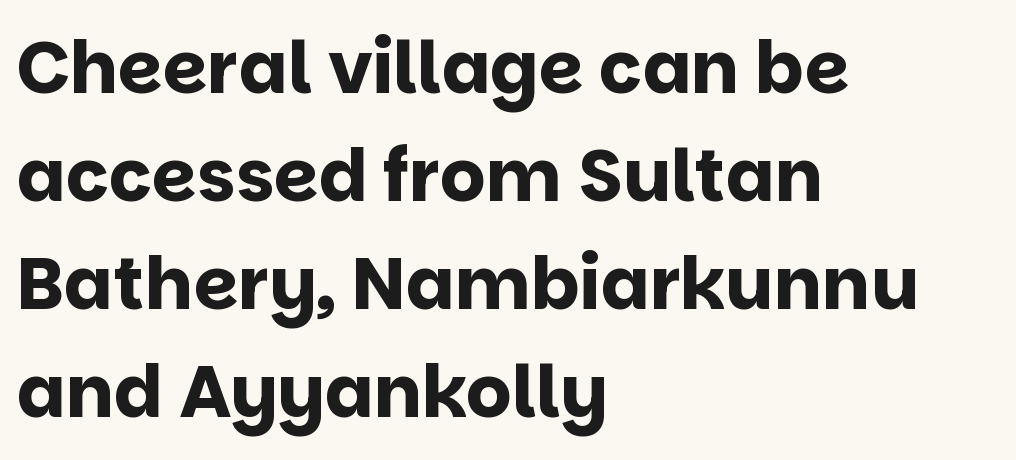
Q: Is the text bold? A: Yes.
Q: Is the text italic (slanted)? A: No, it is upright.
Q: Is the typeface a serif or a sans-serif typeface? A: Sans-serif.
Q: Is the text underlined? A: No.
Q: How is the paragraph aligned? A: Left-aligned.
Q: Is the spacing between letters normal or unusually wide? A: Normal.
Q: Is the spacing between lines tight, normal or loose? A: Normal.
Q: Width (condensed, normal, or wide)? A: Normal.
Q: Stroke contrast? A: Low.
Q: x-height? A: Large.
Q: Monospaced? A: No.
